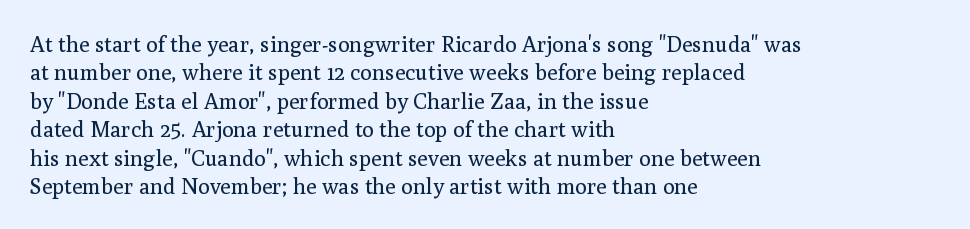
The image shows 22 px text type, upright; set left-aligned, normal line spacing (1.29x), normal letter spacing, not underlined.
